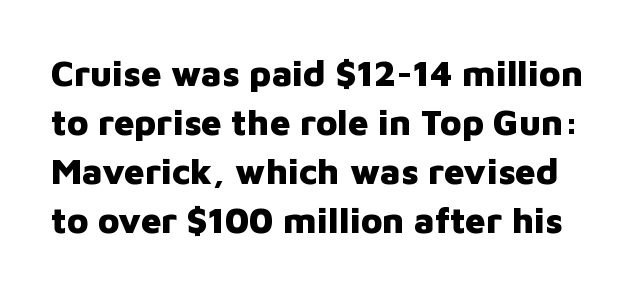
{"serif": "no", "italic": "no", "bold": "yes", "weight": "heavy", "width": "normal", "stroke_contrast": "low", "x_height": "medium", "monospaced": "no", "underline": "no", "line_spacing": "normal", "line_spacing_ratio": 1.36, "letter_spacing": "normal", "letter_spacing_em": 0.0, "glyph_px": 36}
